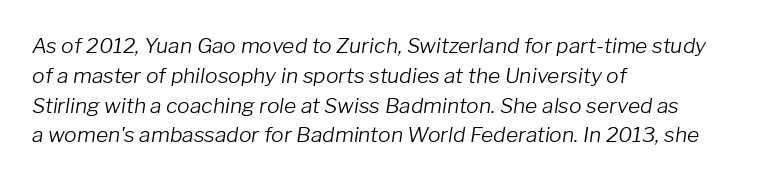
The image shows 21 px text type, italic (leaning right); set left-aligned, normal line spacing (1.42x), normal letter spacing, not underlined.
